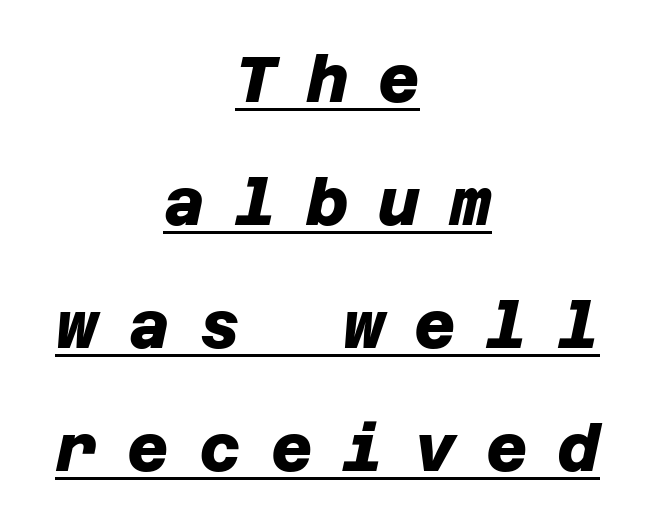
The image shows 64 px heavy sans-serif type; set centered, loose line spacing (1.92x), unusually wide letter spacing (+0.47 em), underlined; low stroke contrast and a large x-height.
